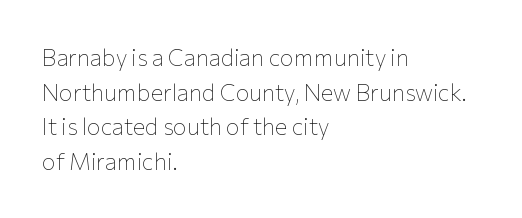
{"italic": "no", "bold": "no", "underline": "no", "align": "left", "line_spacing": "normal", "line_spacing_ratio": 1.51, "letter_spacing": "normal", "letter_spacing_em": 0.0, "glyph_px": 23}
